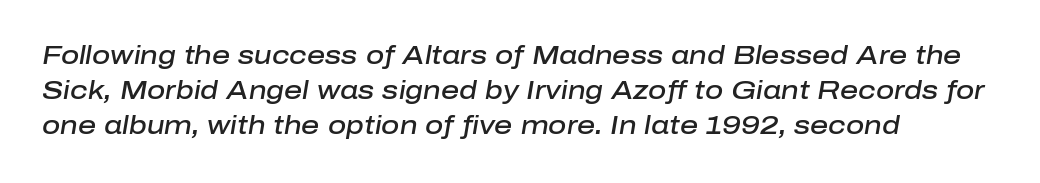
The image shows 25 px text type, italic (leaning right); set left-aligned, normal line spacing (1.41x), normal letter spacing, not underlined.
